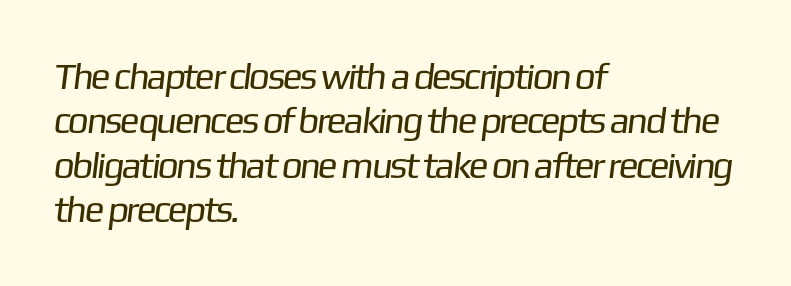
{"serif": "no", "bold": "no", "weight": "regular", "width": "normal", "stroke_contrast": "low", "x_height": "medium", "monospaced": "no", "underline": "no", "align": "left", "line_spacing_ratio": 1.2, "letter_spacing": "normal", "letter_spacing_em": 0.0, "glyph_px": 37}
